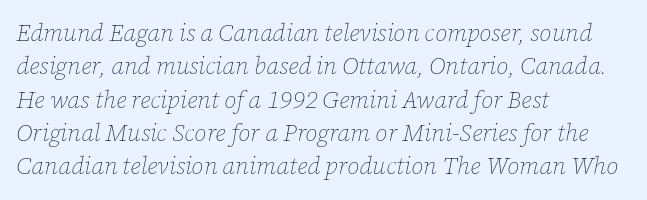
The image shows 24 px text type, italic (leaning right); set left-aligned, normal line spacing (1.39x), normal letter spacing, not underlined.
